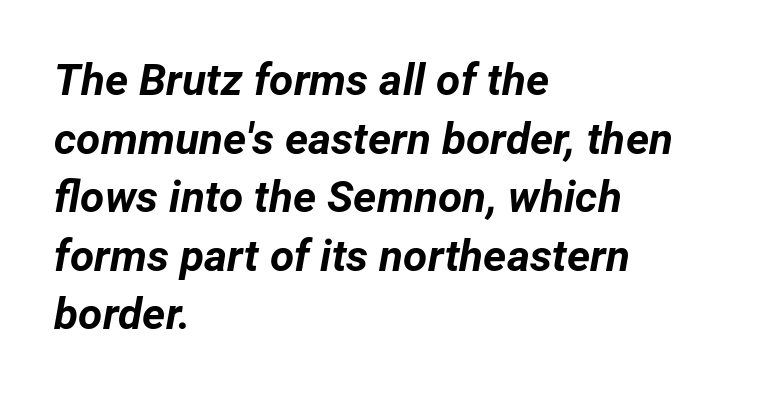
Q: Is the text bold? A: Yes.
Q: Is the text italic (slanted)? A: Yes, it leans right by about 12 degrees.
Q: Is the text underlined? A: No.
Q: How is the paragraph aligned? A: Left-aligned.
Q: Is the spacing between letters normal or unusually wide? A: Normal.
Q: Is the spacing between lines tight, normal or loose? A: Normal.
Q: Width (condensed, normal, or wide)? A: Normal.
Q: Stroke contrast? A: Low.
Q: x-height? A: Medium.
Q: Monospaced? A: No.
